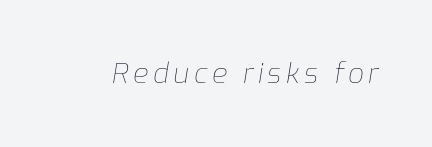
The image shows 28 px thin type, italic (leaning right); set not underlined; low stroke contrast and a medium x-height.
